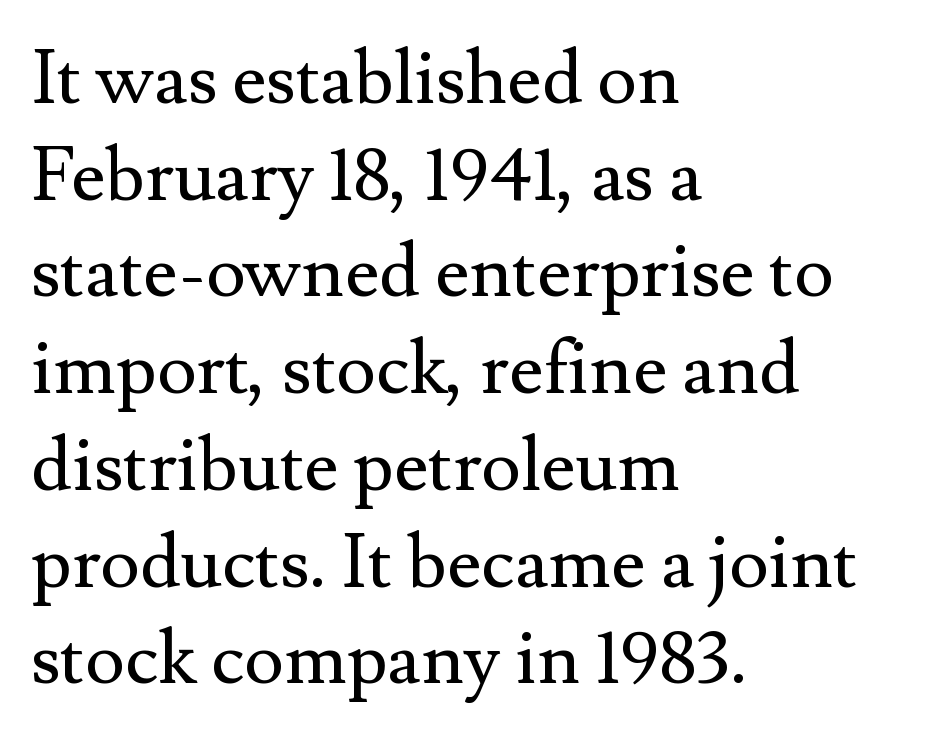
The image shows 75 px regular-weight serif type, upright; set left-aligned, normal line spacing (1.29x), normal letter spacing, not underlined; medium stroke contrast and a small x-height.
